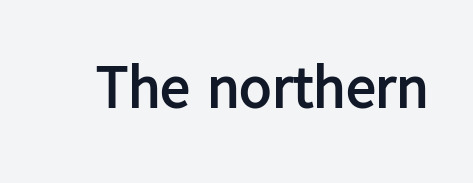
{"serif": "no", "italic": "no", "bold": "yes", "weight": "semibold", "width": "normal", "stroke_contrast": "low", "x_height": "medium", "monospaced": "no", "underline": "no", "letter_spacing": "normal", "letter_spacing_em": 0.0, "glyph_px": 60}
